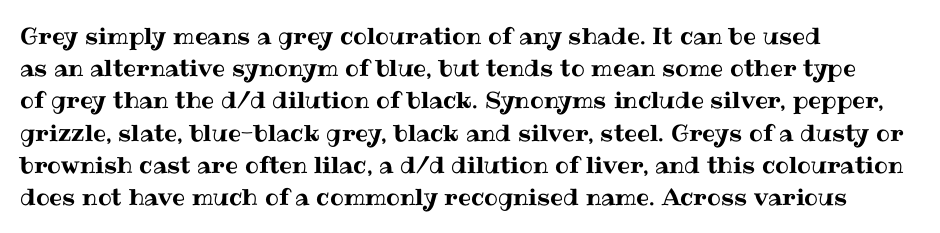
Does the leading feel generous? No, just average. The paragraph shown leans on its left margin. The string is rendered with underlining switched off. Here the glyphs are tracked normally, forming tight word shapes. The font's upright variant was chosen for this text.
